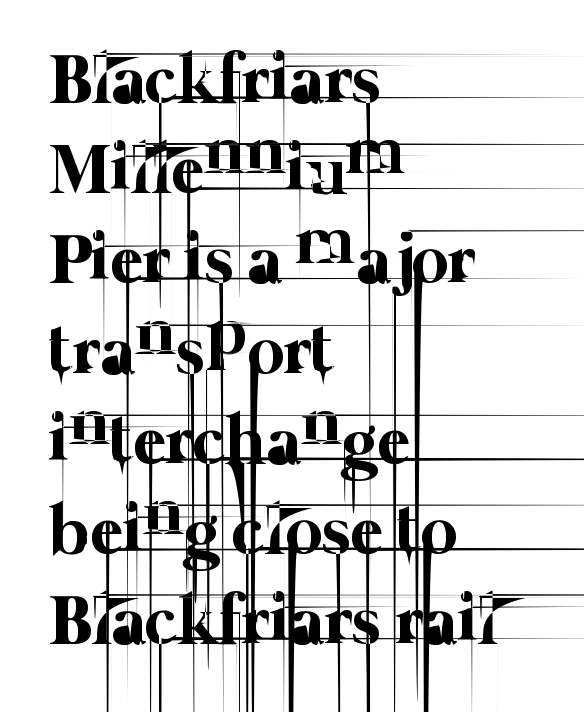
Q: Is the text bold? A: No.
Q: Is the text underlined? A: No.
Q: How is the paragraph aligned? A: Left-aligned.
Q: Is the spacing between letters normal or unusually wide? A: Normal.
Q: Is the spacing between lines tight, normal or loose? A: Normal.
Q: Width (condensed, normal, or wide)? A: Normal.
Q: Stroke contrast? A: Low.
Q: x-height? A: Medium.
Q: Monospaced? A: No.
